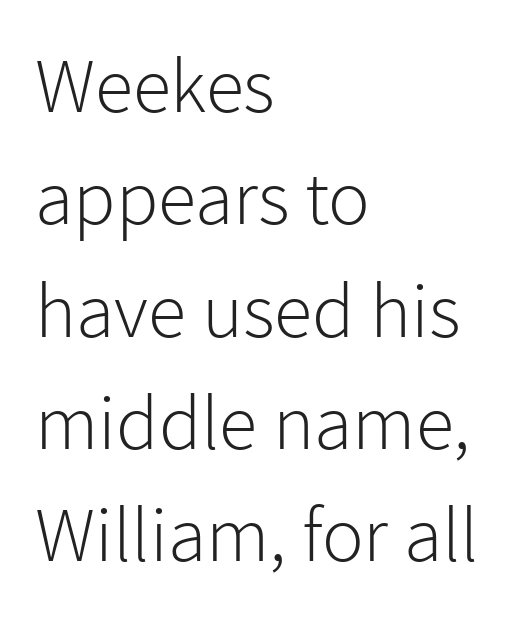
{"serif": "no", "italic": "no", "bold": "no", "weight": "light", "width": "normal", "x_height": "medium", "monospaced": "no", "underline": "no", "align": "left", "line_spacing": "normal", "line_spacing_ratio": 1.44, "letter_spacing": "normal", "letter_spacing_em": 0.0, "glyph_px": 78}
